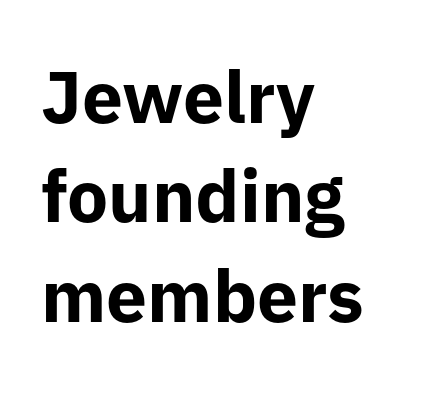
Check under the words: just untouched page. The letters advance in unequal steps, a hallmark of proportional type. Notice how the stems are strictly vertical — no italics here. Glyph-to-glyph distance matches everyday printed text.
